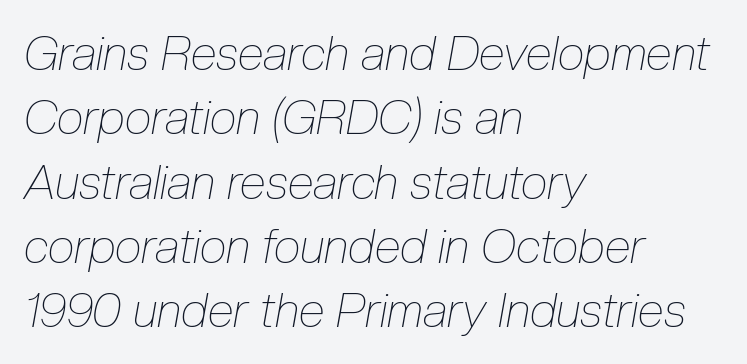
Here the designer chose a conventional face with non-uniform glyph widths. The font sits on the lighter half of the weight spectrum, regular included. Slanted lettering throughout. These lines stack with their left ends in a neat column. There is no visible air inserted between adjacent glyphs.
